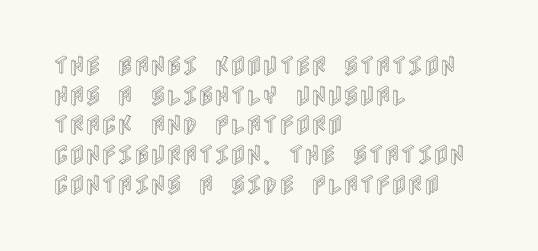
The image shows 22 px text type, upright; set left-aligned, normal line spacing (1.35x), normal letter spacing, not underlined.
